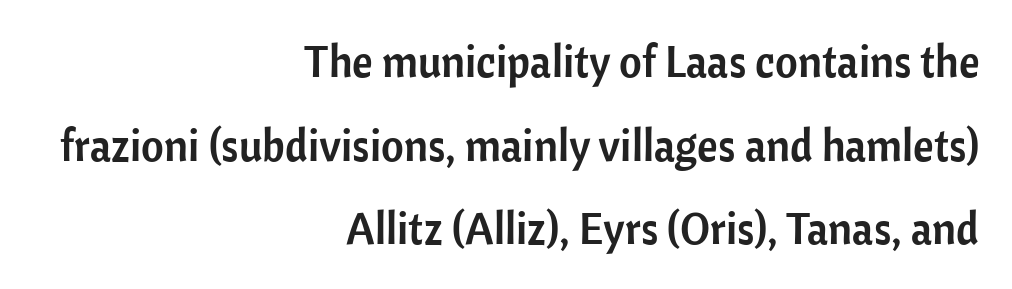
The image shows 44 px sans-serif type, upright; set right-aligned, loose line spacing (1.9x), normal letter spacing, not underlined; low stroke contrast and a medium x-height.
